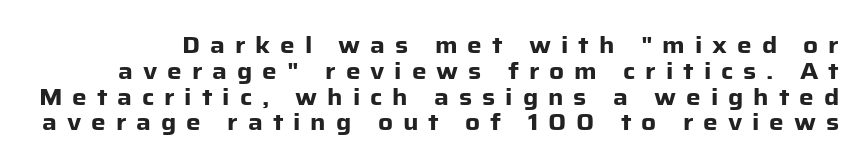
Beneath every word, the page is bare. Is the type bold? Yes — the strokes are clearly thick and heavy. The space between consecutive lines is stingy. You can tell it's not italic because the verticals are truly vertical.
